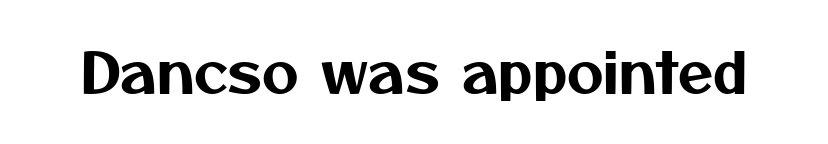
The image shows 57 px sans-serif type; set normal letter spacing, not underlined; medium stroke contrast and a medium x-height.
